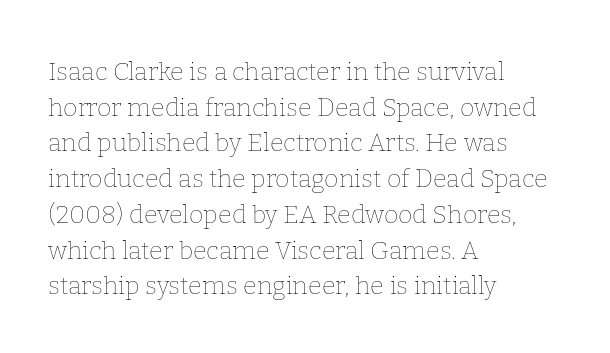
The image shows 25 px text type, upright; set left-aligned, normal line spacing (1.43x), normal letter spacing, not underlined.
